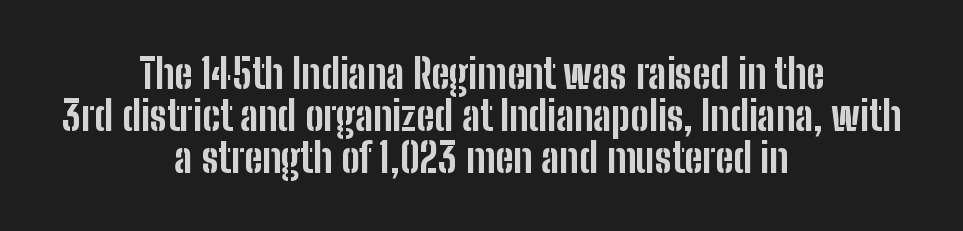
The image shows 41 px bold, condensed sans-serif type, upright; set centered, tight line spacing (1.03x), normal letter spacing, not underlined; low stroke contrast and a medium x-height.
